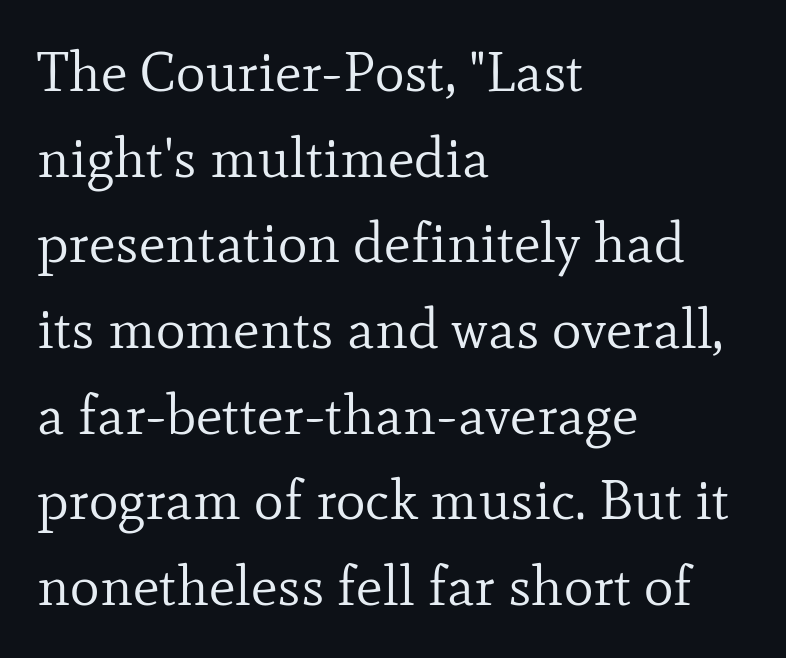
{"serif": "yes", "italic": "no", "bold": "no", "weight": "regular", "width": "normal", "stroke_contrast": "low", "x_height": "small", "monospaced": "no", "underline": "no", "align": "left", "line_spacing": "normal", "line_spacing_ratio": 1.53, "letter_spacing": "normal", "letter_spacing_em": 0.0, "glyph_px": 56}
